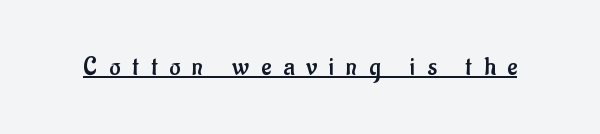
The image shows 27 px text type, upright; set unusually wide letter spacing (+0.45 em), underlined.
